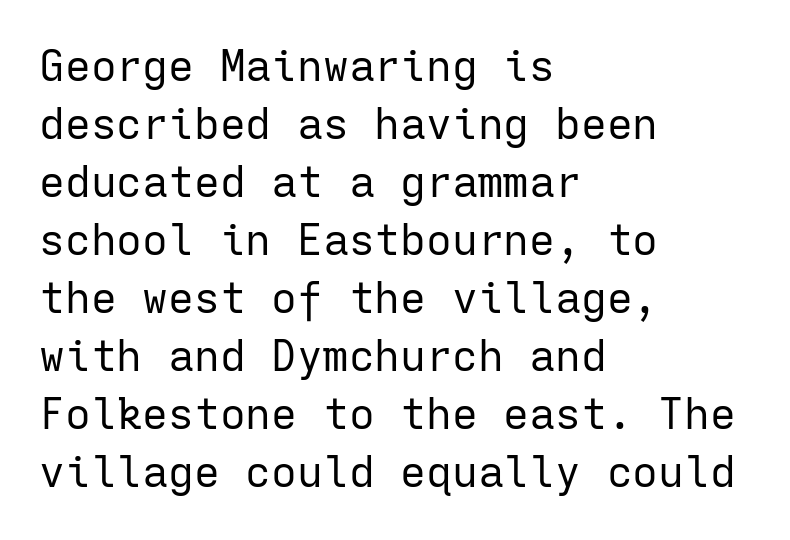
The image shows 43 px regular-weight sans-serif type, upright, monospaced; set left-aligned, normal line spacing (1.35x), normal letter spacing, not underlined; low stroke contrast and a medium x-height.
